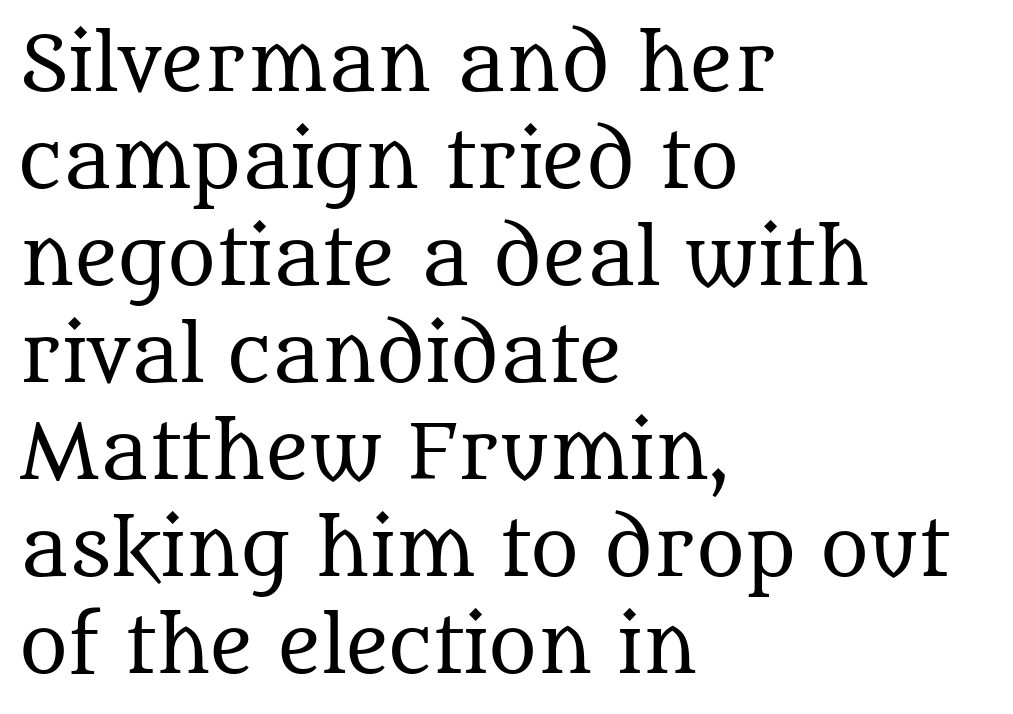
{"serif": "yes", "italic": "no", "bold": "no", "weight": "regular", "width": "normal", "stroke_contrast": "medium", "x_height": "large", "monospaced": "no", "underline": "no", "align": "left", "line_spacing": "normal", "line_spacing_ratio": 1.31, "letter_spacing": "normal", "letter_spacing_em": 0.0, "glyph_px": 74}
